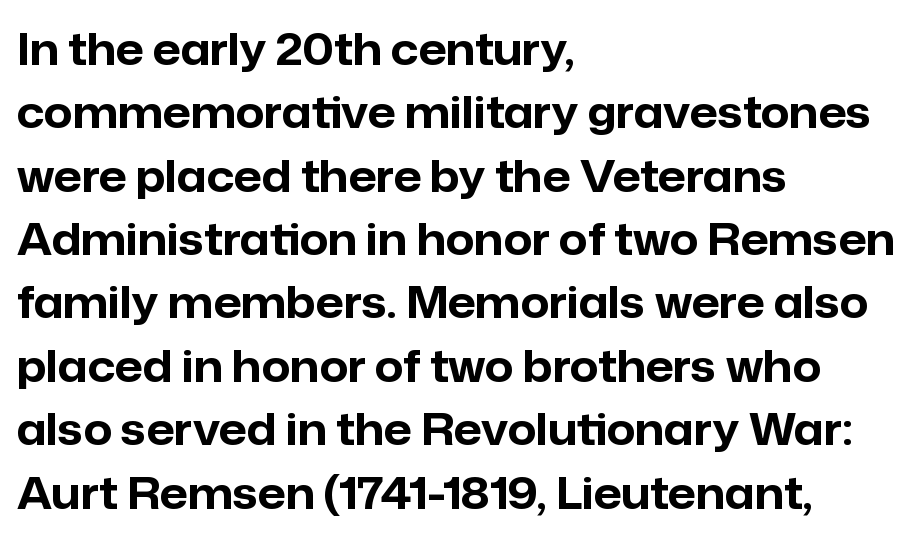
{"serif": "no", "italic": "no", "bold": "yes", "weight": "bold", "width": "normal", "stroke_contrast": "low", "x_height": "medium", "monospaced": "no", "underline": "no", "align": "left", "line_spacing": "normal", "line_spacing_ratio": 1.44, "letter_spacing": "normal", "letter_spacing_em": 0.0, "glyph_px": 44}
